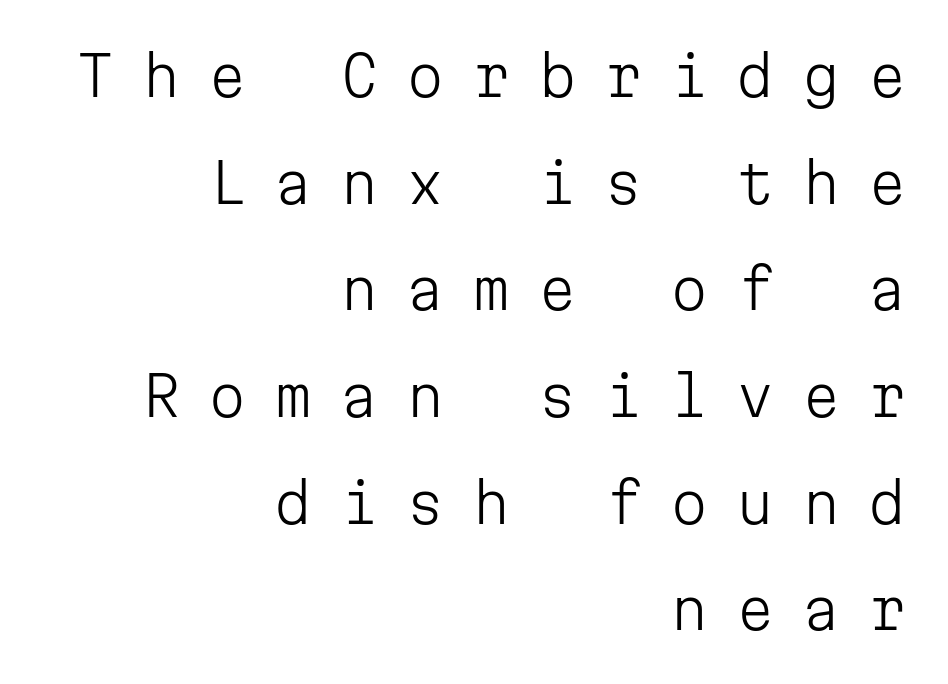
This rendering employs a face without finishing strokes, i.e., a sans-serif. The line-height multiplier appears high, well above default. Where is the straight margin? On the right. Loose tracking; the words dissolve into strings of separated letters. Each letter, wide or thin by design, is forced into the same width here. Ascenders rise straight up at ninety degrees.
